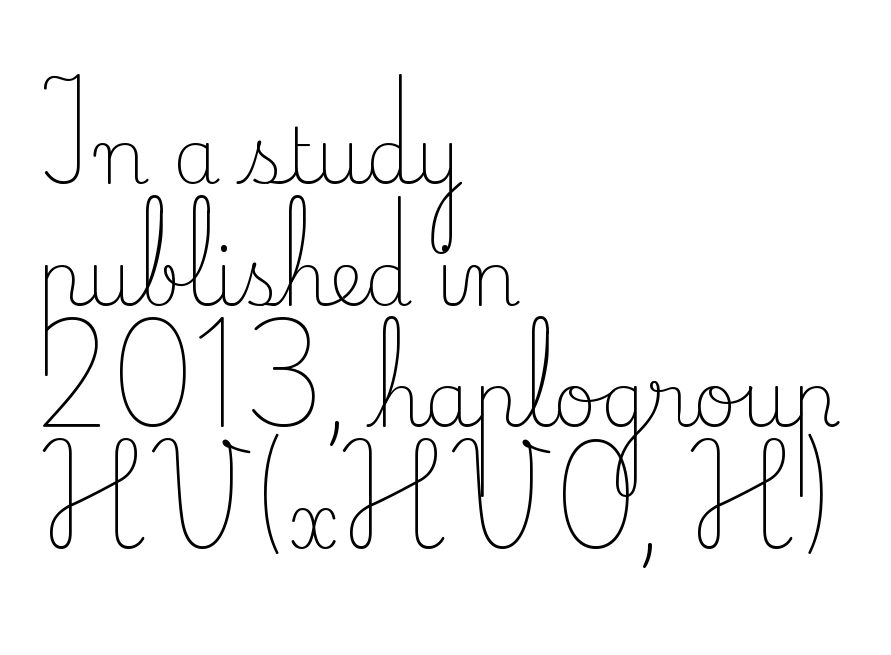
The image shows 76 px light serif type, upright; set left-aligned, normal line spacing (1.6x), normal letter spacing, not underlined; low stroke contrast and a small x-height.
